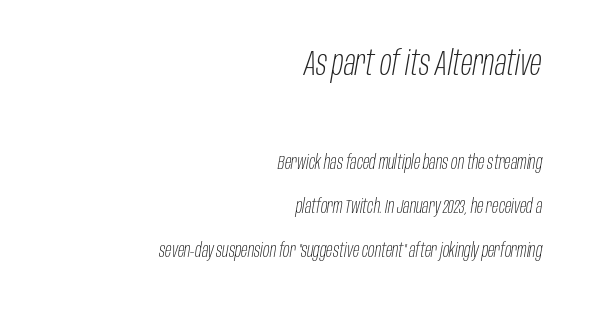
{"italic": "yes", "lean": "right", "slant_degrees": 10, "bold": "no", "weight": "light", "width": "condensed", "stroke_contrast": "low", "x_height": "large", "monospaced": "no", "underline": "no", "align": "right", "line_spacing": "loose", "line_spacing_ratio": 2.32, "letter_spacing": "normal", "letter_spacing_em": 0.0, "larger_block": "first", "size_ratio": 1.79, "glyph_px": 34}
